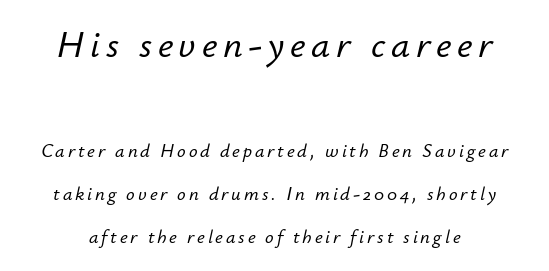
Reading top to bottom, the characters get smaller at the block break. The glyphs are unaccompanied by any horizontal stroke below them. Slanted lettering throughout. Do the characters align in a grid? No, the font is proportional. In terms of leading, this rendering errs on the spacious side.
